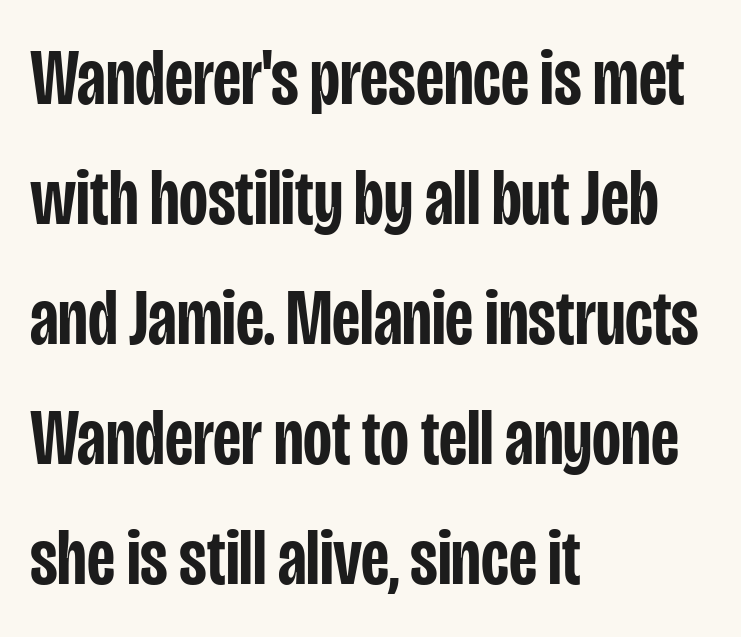
The image shows 79 px semibold, condensed sans-serif type, upright; set left-aligned, normal line spacing (1.52x), normal letter spacing, not underlined; low stroke contrast and a large x-height.
